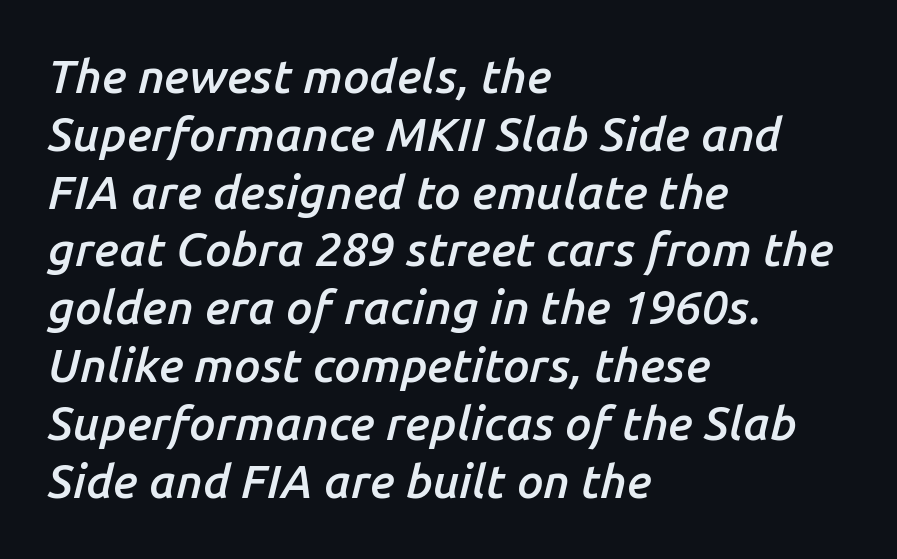
The image shows 47 px semibold type, italic (leaning right); set left-aligned, line spacing 1.23x, normal letter spacing, not underlined; low stroke contrast and a medium x-height.
